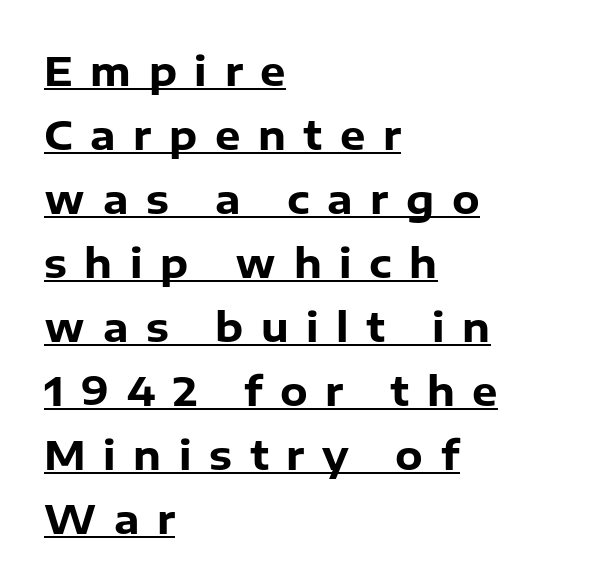
Q: Is the text bold? A: Yes.
Q: Is the text italic (slanted)? A: No, it is upright.
Q: Is the typeface a serif or a sans-serif typeface? A: Sans-serif.
Q: Is the text underlined? A: Yes.
Q: How is the paragraph aligned? A: Left-aligned.
Q: Is the spacing between letters normal or unusually wide? A: Unusually wide.
Q: Is the spacing between lines tight, normal or loose? A: Normal.
Q: Width (condensed, normal, or wide)? A: Normal.
Q: Stroke contrast? A: Low.
Q: x-height? A: Medium.
Q: Monospaced? A: No.
